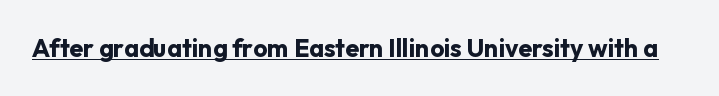
{"italic": "no", "bold": "yes", "underline": "yes", "letter_spacing": "normal", "letter_spacing_em": 0.0, "glyph_px": 25}
